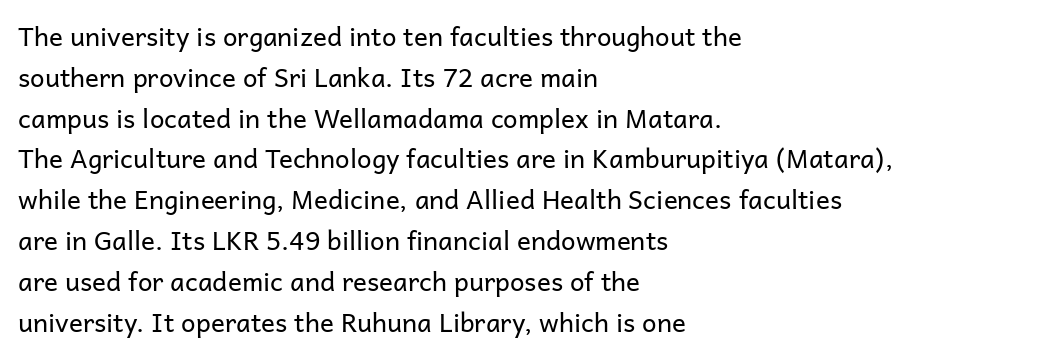
Q: Is the text bold? A: No.
Q: Is the text italic (slanted)? A: No, it is upright.
Q: Is the text underlined? A: No.
Q: How is the paragraph aligned? A: Left-aligned.
Q: Is the spacing between letters normal or unusually wide? A: Normal.
Q: Is the spacing between lines tight, normal or loose? A: Normal.
